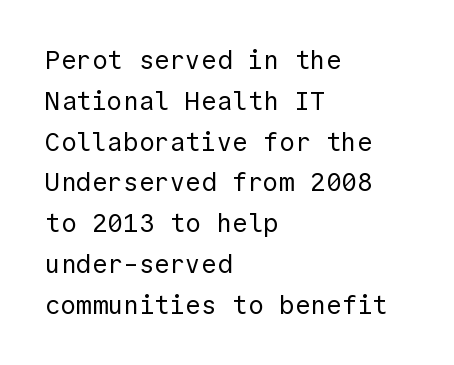
The image shows 26 px text type, upright; set left-aligned, normal line spacing (1.57x), normal letter spacing, not underlined.
